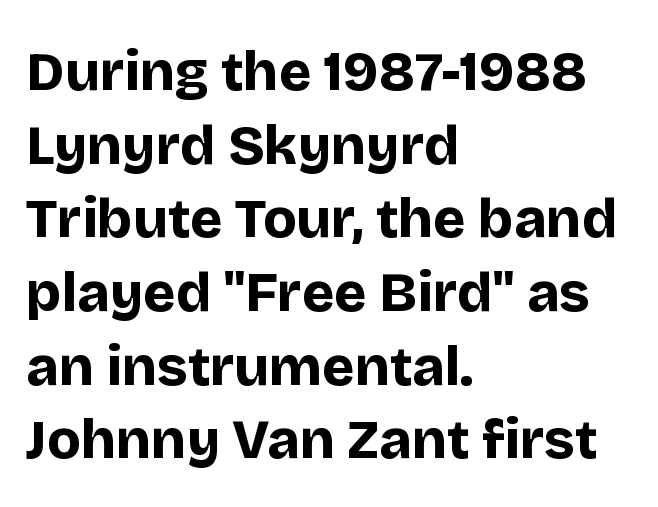
{"serif": "no", "italic": "no", "bold": "yes", "weight": "bold", "width": "normal", "stroke_contrast": "low", "x_height": "large", "monospaced": "no", "underline": "no", "align": "left", "line_spacing": "normal", "line_spacing_ratio": 1.34, "letter_spacing": "normal", "letter_spacing_em": 0.0, "glyph_px": 55}
